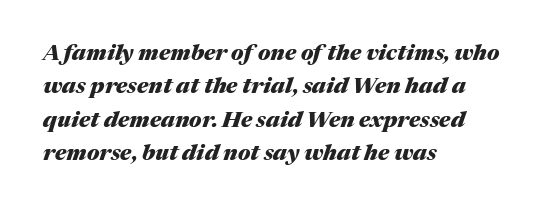
The image shows 22 px bold type, italic (leaning right); set left-aligned, normal line spacing (1.52x), normal letter spacing, not underlined.
